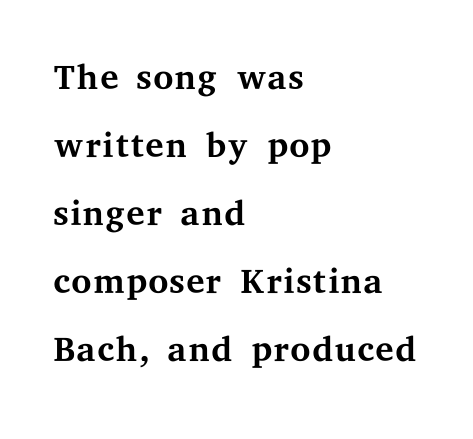
{"serif": "yes", "italic": "no", "bold": "no", "weight": "regular", "width": "wide", "stroke_contrast": "medium", "x_height": "medium", "monospaced": "no", "underline": "no", "align": "left", "line_spacing": "normal", "line_spacing_ratio": 1.31, "letter_spacing": "normal", "letter_spacing_em": 0.0, "glyph_px": 52}
